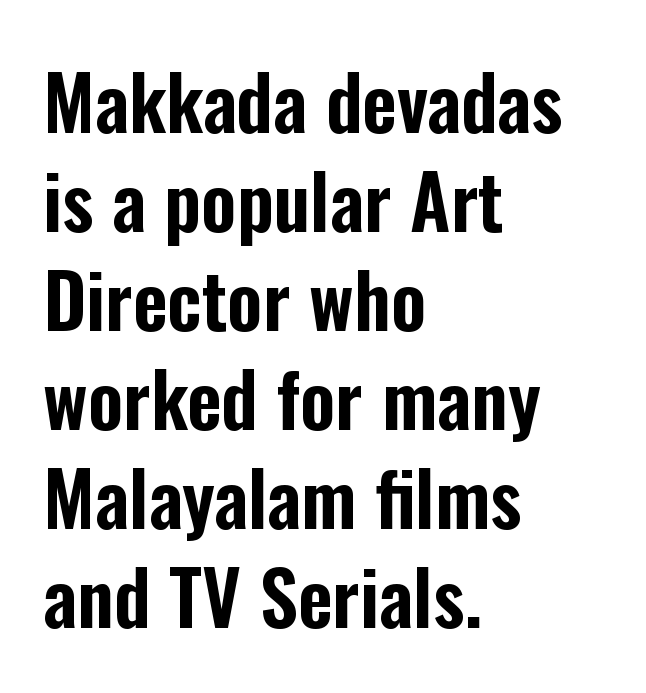
Q: Is the text italic (slanted)? A: No, it is upright.
Q: Is the typeface a serif or a sans-serif typeface? A: Sans-serif.
Q: Is the text underlined? A: No.
Q: How is the paragraph aligned? A: Left-aligned.
Q: Is the spacing between letters normal or unusually wide? A: Normal.
Q: Is the spacing between lines tight, normal or loose? A: Normal.
Q: Width (condensed, normal, or wide)? A: Condensed.
Q: Stroke contrast? A: Low.
Q: x-height? A: Medium.
Q: Monospaced? A: No.
